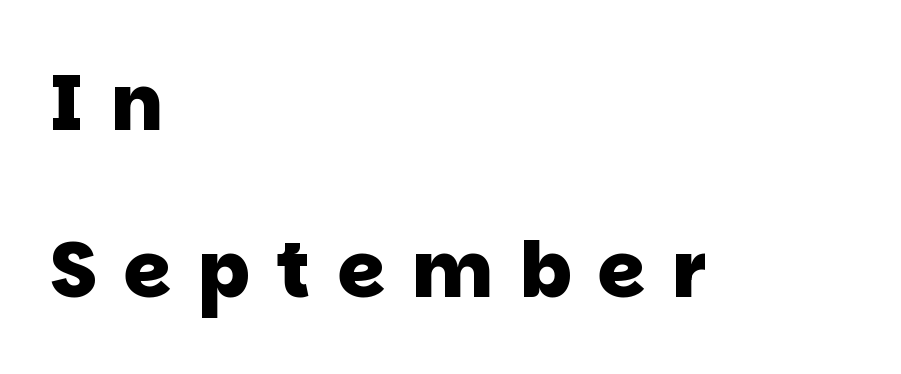
The image shows 77 px heavy sans-serif type; set left-aligned, loose line spacing (2.17x), unusually wide letter spacing (+0.34 em), not underlined; low stroke contrast and a large x-height.
